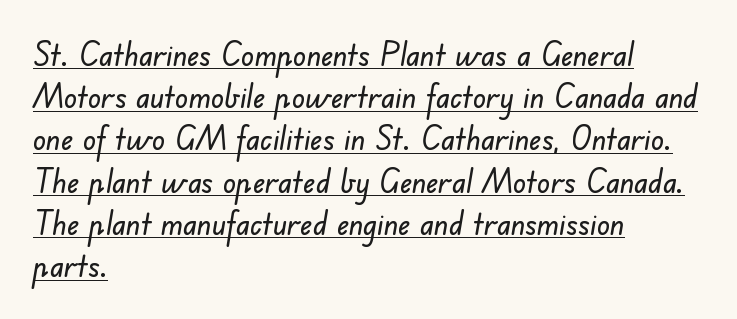
{"serif": "no", "width": "normal", "stroke_contrast": "low", "x_height": "small", "monospaced": "no", "underline": "yes", "align": "left", "line_spacing": "normal", "line_spacing_ratio": 1.32, "letter_spacing": "normal", "letter_spacing_em": 0.0, "glyph_px": 32}
